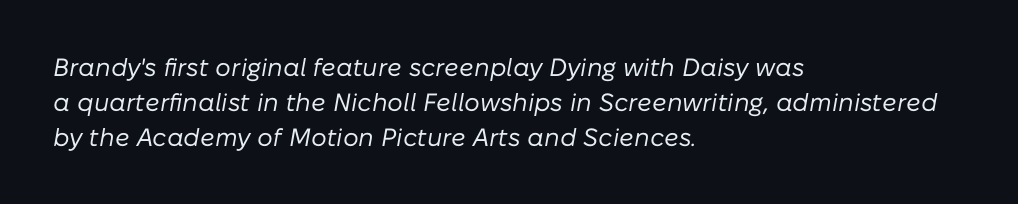
{"italic": "yes", "lean": "right", "slant_degrees": 10, "bold": "no", "underline": "no", "align": "left", "line_spacing": "normal", "line_spacing_ratio": 1.4, "letter_spacing": "normal", "letter_spacing_em": 0.0, "glyph_px": 25}
